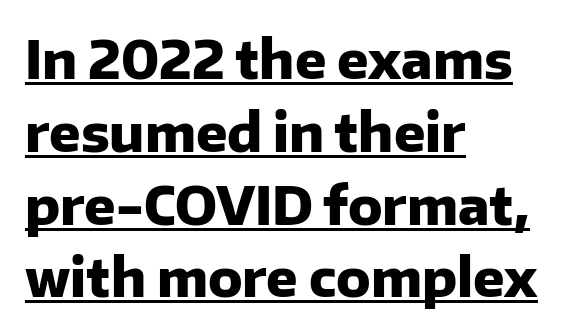
In terms of leading, this rendering sits right in the middle. The lines are quadded left. This sample has the flowing, uneven cadence of proportional lettering. In terms of letterform style, serifs are entirely absent.
